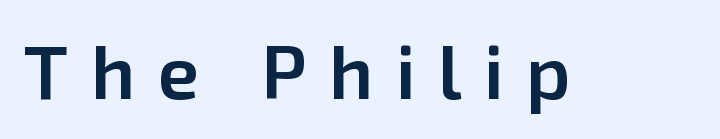
These lines are rendered in a variable-pitch font. Italic? Not at all — the glyphs are vertical. Does extra space separate the letters? Yes, quite a lot of it. Note: no serifs on the glyphs. This is moderately heavy type, rendered in semibold. Beneath every word, the page is bare.
